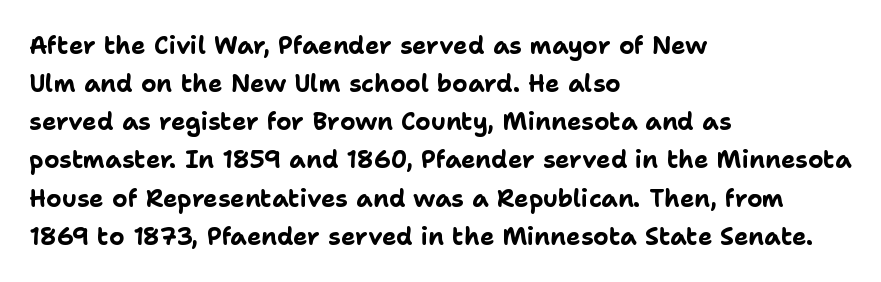
{"italic": "no", "bold": "yes", "underline": "no", "align": "left", "line_spacing": "normal", "line_spacing_ratio": 1.59, "letter_spacing": "normal", "letter_spacing_em": 0.0, "glyph_px": 24}
